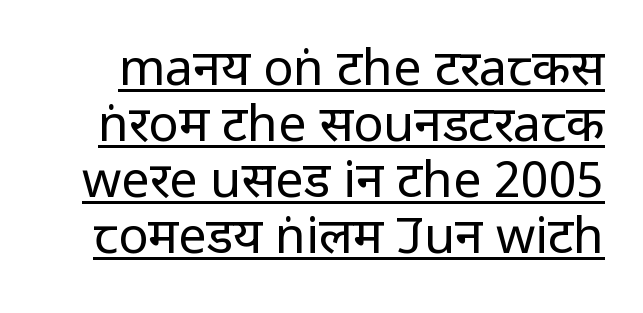
The image shows 50 px regular-weight, condensed sans-serif type, upright; set tight line spacing (1.12x), normal letter spacing, underlined; low stroke contrast and a large x-height.
